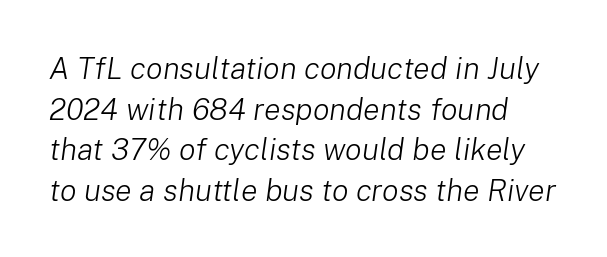
The rendering uses natural spacing where letterforms have individual widths. There's an unmistakable incline to the writing here. Regarding leading, the lines here are spaced in the standard way. Each stroke keeps to a modest, everyday thickness or less. The tracking reads as untouched default to a designer's eye. Each row of text sits above clean, open space.
